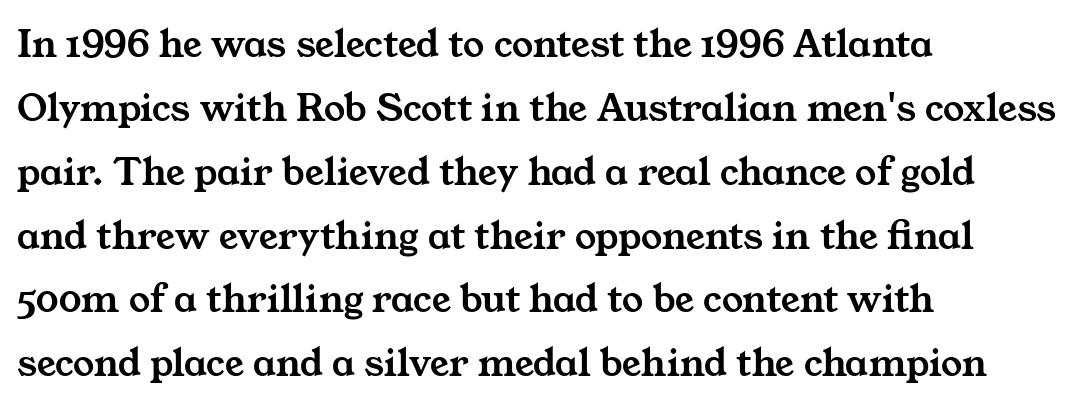
Short note: letters normally spaced. Is this a fixed-width face? No — the glyphs have proportional, varying widths. Leftover space on each line is placed entirely after the last word. Regarding leading, the lines here are spaced in the standard way. The space directly below the letters is spotless.
